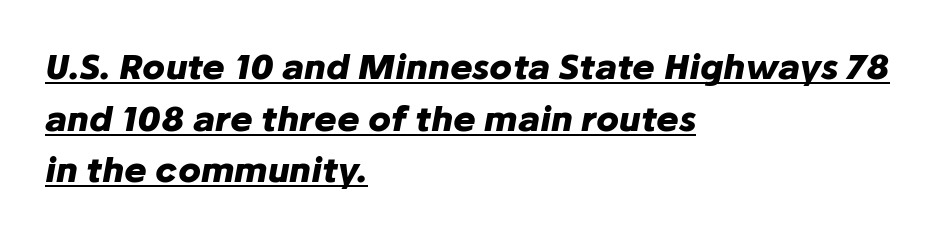
This is underlined copy, the kind a proofreader might mark for attention. The gaps between neighbouring characters are ordinary and unremarkable. Does the lettering tilt? It does — this is italic. Does the copy run flush right? No — it runs flush left. Do the characters align in a grid? No, the font is proportional.
